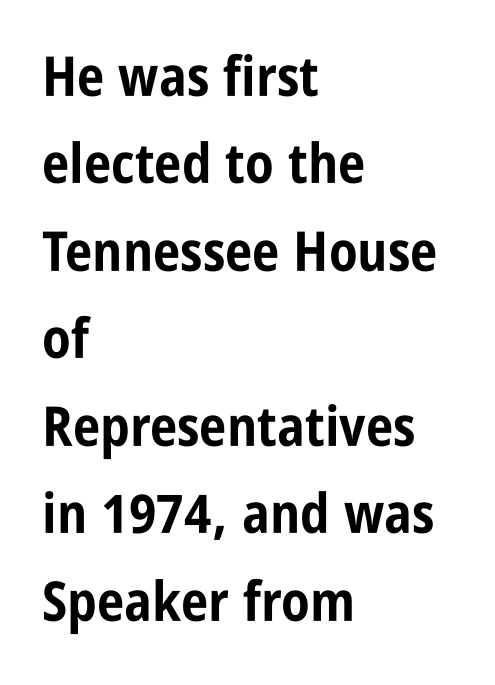
The compositor pushed each line to the left boundary. Descender tails drop into unmarked territory. Every letter is thick-stroked: bold, no question. These lines are composed in type without serifs.
